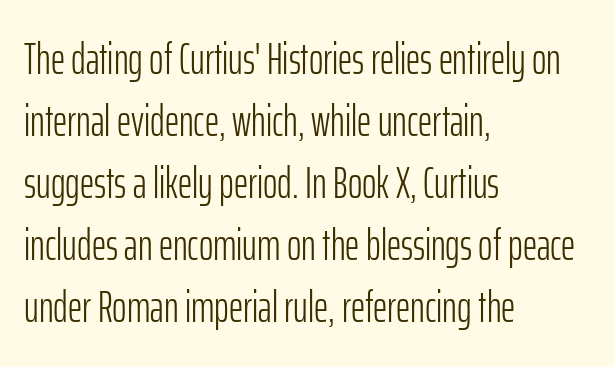
Underlining? Definitely not there. A roman cut, with each character standing at attention. This sample keeps an unexceptional amount of space between lines. This sample is left-justified, so line endings fall wherever the words run out. Letterform terminals end flat and unadorned throughout the passage. No extra ink here — the face is not bold.
